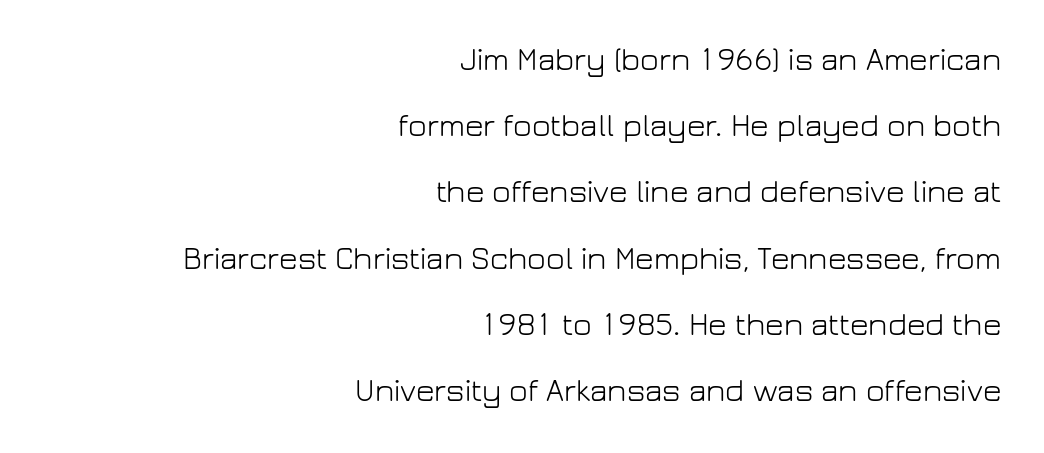
{"serif": "no", "italic": "no", "bold": "no", "weight": "light", "width": "normal", "stroke_contrast": "low", "x_height": "medium", "monospaced": "no", "underline": "no", "align": "right", "line_spacing": "loose", "line_spacing_ratio": 2.07, "letter_spacing": "normal", "letter_spacing_em": 0.0, "glyph_px": 32}
